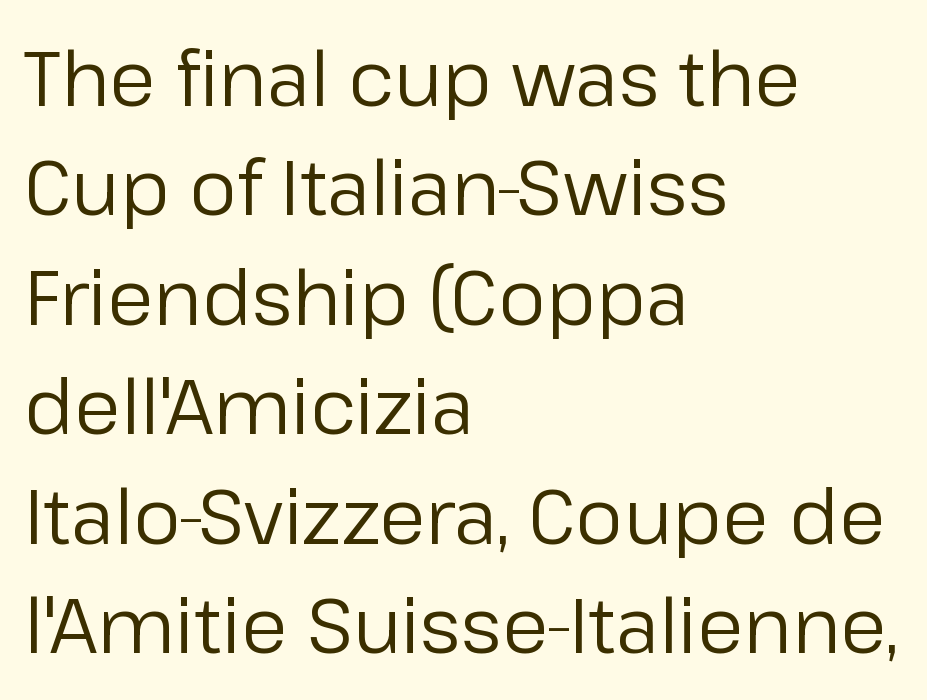
Character widths vary here, with narrow letters taking less room than wide ones. Lines of text with bare space underneath. Honestly, the row spacing looks completely unremarkable. Does extra space separate the letters? No, they use regular spacing.
